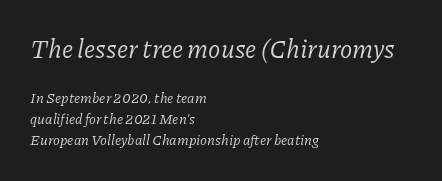
The image shows 25 px text type, italic (leaning right); set left-aligned, normal line spacing (1.5x), normal letter spacing, not underlined; the first (top) block is 1.79x larger.
